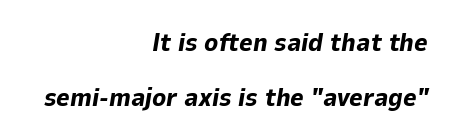
Q: Is the text bold? A: Yes.
Q: Is the text italic (slanted)? A: Yes, it leans right by about 9 degrees.
Q: Is the text underlined? A: No.
Q: How is the paragraph aligned? A: Right-aligned.
Q: Is the spacing between letters normal or unusually wide? A: Normal.
Q: Is the spacing between lines tight, normal or loose? A: Loose.
